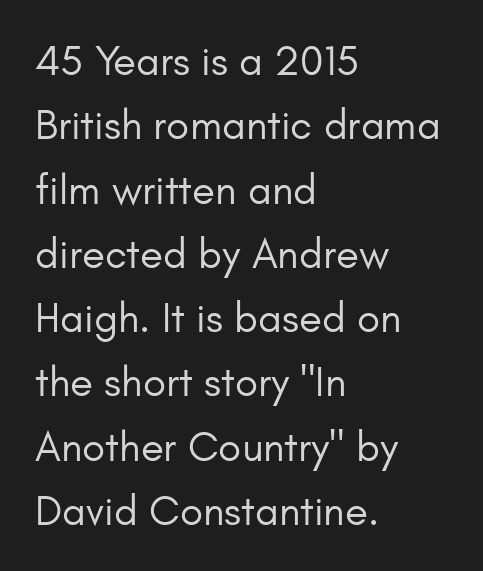
The image shows 42 px regular-weight sans-serif type, upright; set left-aligned, normal line spacing (1.53x), normal letter spacing, not underlined; low stroke contrast and a small x-height.
